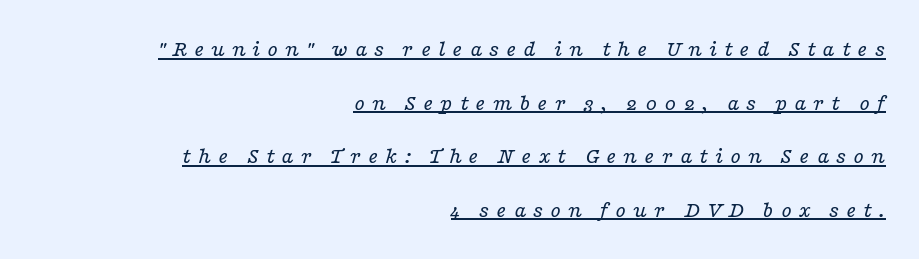
Someone cranked the tracking dial way up on this one. The characters are drawn with everyday or finer stroke widths. All the whitespace from short lines collects on the left. Line spacing here is loose. Like a heading marked for emphasis, these lines bear an underscore. Tall strokes in this sample are angled rather than plumb.
